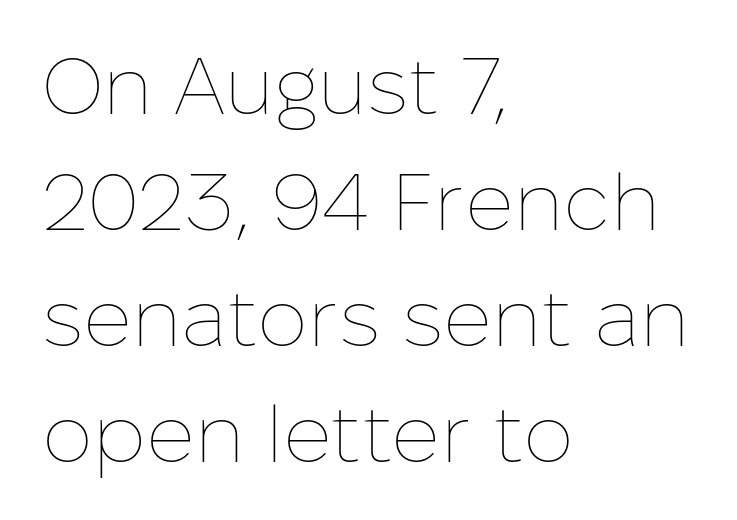
The image shows 80 px thin type, upright; set left-aligned, normal line spacing (1.45x), normal letter spacing, not underlined; low stroke contrast and a medium x-height.
